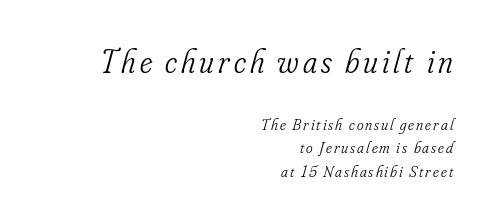
Underlining? Definitely not there. The passage shown is not bold in any degree. Horizontal bands of white between lines are of average thickness. Yep, those are serifs on the letters.
